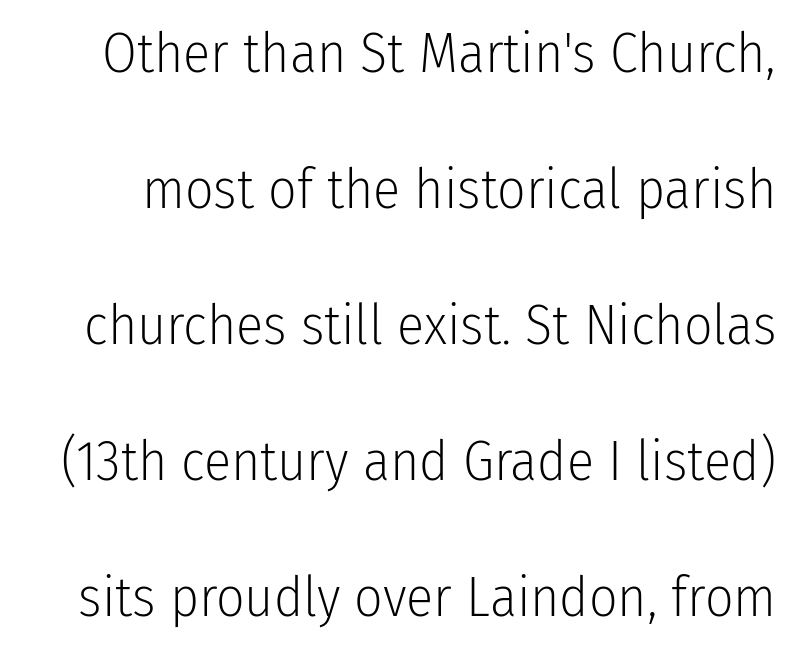
The image shows 56 px light, condensed sans-serif type, upright; set loose line spacing (2.43x), normal letter spacing, not underlined; low stroke contrast and a medium x-height.
